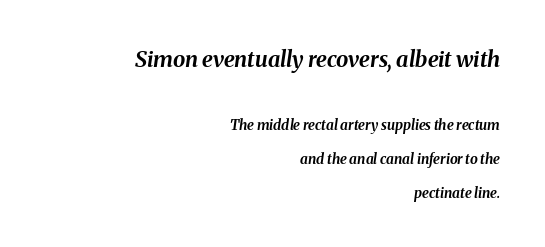
Does the weight exceed regular? Yes, all the way to bold. Is the letter spacing exaggerated? No — it looks like the ordinary default. A flush-right, rag-left setting is used for this passage. Caption: upper text group enlarged, lower text group reduced.
